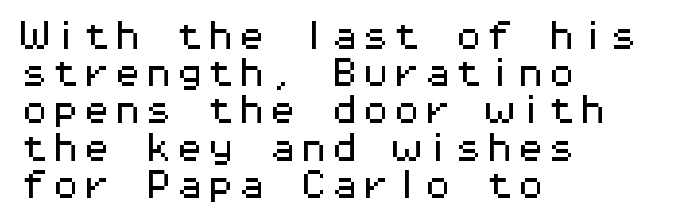
{"serif": "no", "italic": "no", "width": "wide", "stroke_contrast": "medium", "x_height": "medium", "monospaced": "yes", "underline": "no", "align": "left", "line_spacing_ratio": 1.2, "letter_spacing": "normal", "letter_spacing_em": 0.0, "glyph_px": 31}
